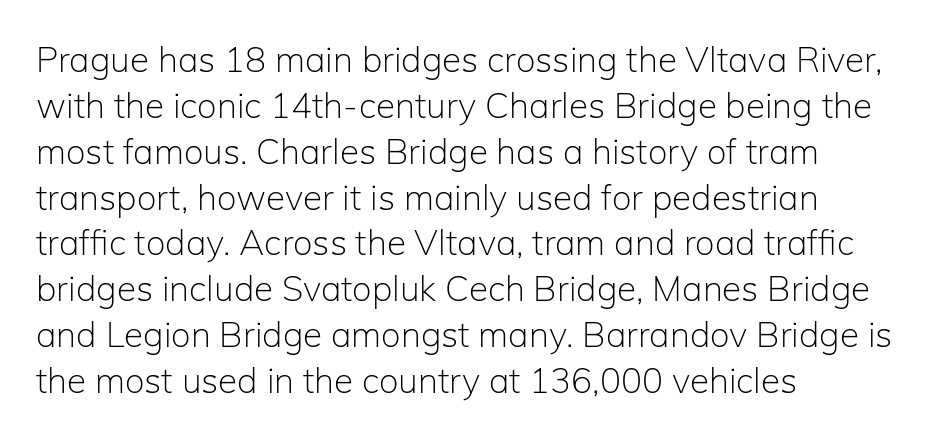
Q: Is the text bold? A: No.
Q: Is the text italic (slanted)? A: No, it is upright.
Q: Is the typeface a serif or a sans-serif typeface? A: Sans-serif.
Q: Is the text underlined? A: No.
Q: How is the paragraph aligned? A: Left-aligned.
Q: Is the spacing between letters normal or unusually wide? A: Normal.
Q: Is the spacing between lines tight, normal or loose? A: Normal.
Q: Width (condensed, normal, or wide)? A: Normal.
Q: Stroke contrast? A: Low.
Q: x-height? A: Medium.
Q: Monospaced? A: No.
